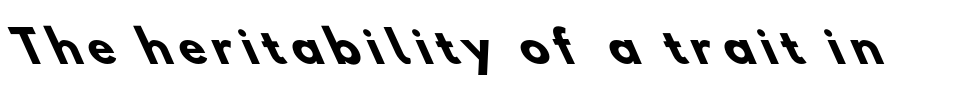
The image shows 43 px heavy sans-serif type; set not underlined; low stroke contrast and a small x-height.
